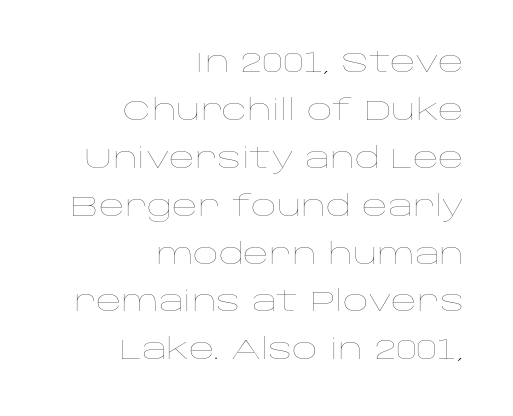
Compared with a typical body face, this is equally light or lighter still. Compared with typical body copy, the letter spacing here is the same. Glance below the letters and you will spot only blank space. Compared with a flush-left layout, this one pins lines to the opposite, right side. A roman cut, with each character standing at attention.
